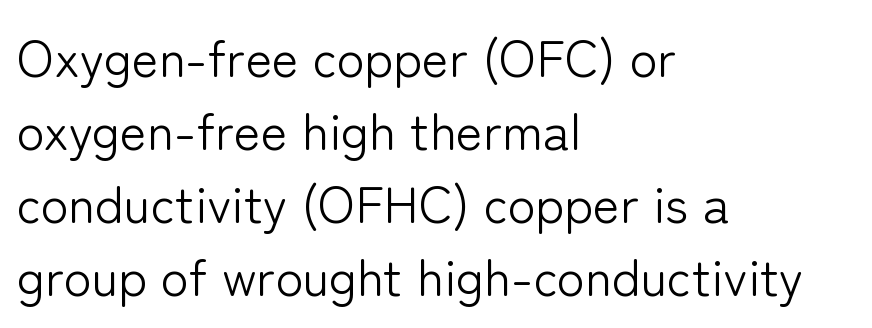
The image shows 51 px light sans-serif type, upright; set left-aligned, normal line spacing (1.43x), normal letter spacing, not underlined; low stroke contrast and a medium x-height.
